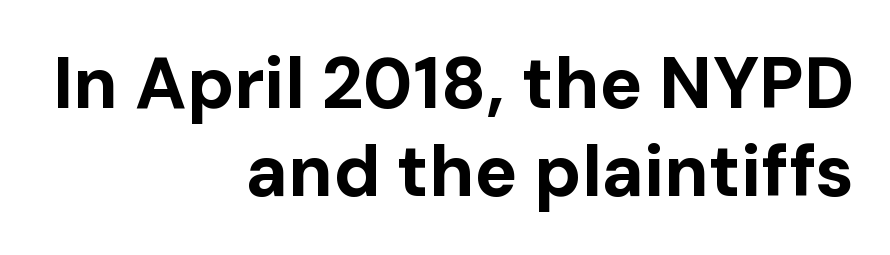
The image shows 72 px bold sans-serif type, upright; set right-aligned, line spacing 1.22x, normal letter spacing, not underlined; low stroke contrast and a medium x-height.
